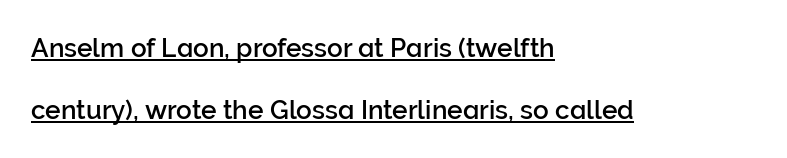
The image shows 26 px text type, upright; set left-aligned, loose line spacing (2.4x), normal letter spacing, underlined.
